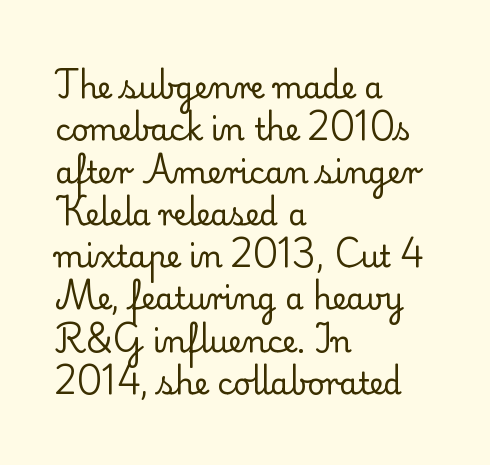
{"serif": "yes", "italic": "no", "bold": "no", "weight": "regular", "width": "normal", "stroke_contrast": "low", "x_height": "small", "monospaced": "no", "underline": "no", "align": "left", "line_spacing": "normal", "line_spacing_ratio": 1.41, "letter_spacing": "normal", "letter_spacing_em": 0.0, "glyph_px": 30}
